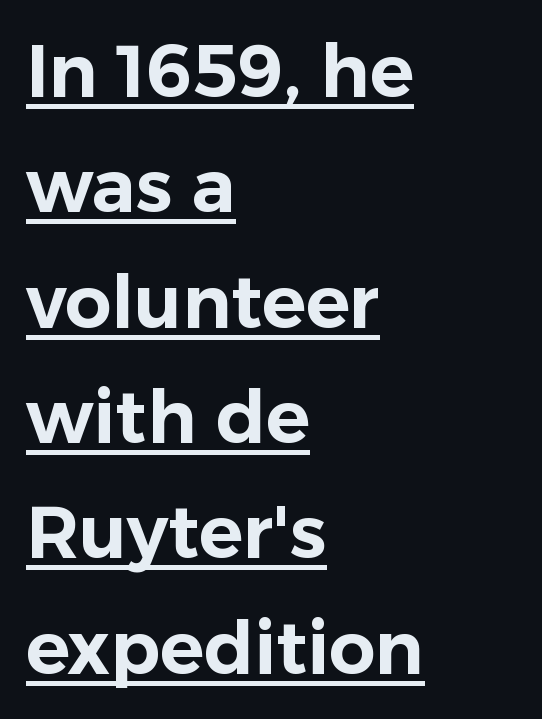
No extra tracking has been applied to these lines. This is the regular roman posture of the typeface. The setting favours the left margin, as ordinary paragraphs usually do. The leading is moderate, giving the passage an even texture. Check the space under the baseline: a stroke is drawn there. Spacing verdict: proportional, widths tailored to each character.
